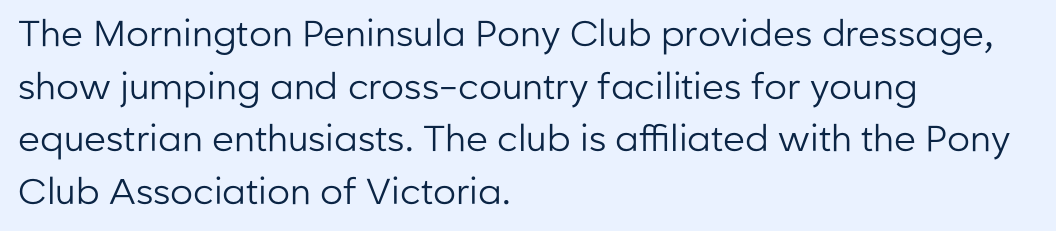
The image shows 36 px regular-weight sans-serif type, upright; set left-aligned, normal line spacing (1.46x), normal letter spacing, not underlined; low stroke contrast and a medium x-height.
